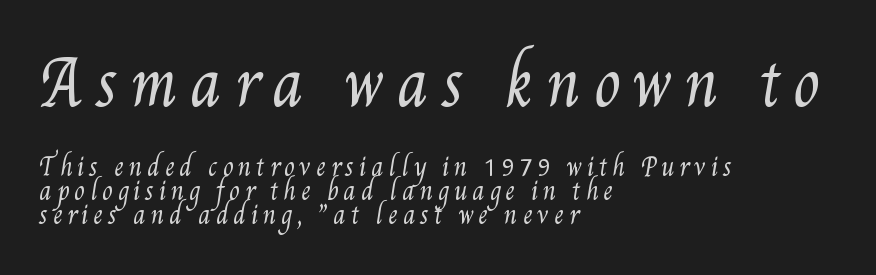
The image shows 61 px regular-weight, condensed type; set left-aligned, tight line spacing (1.0x), unusually wide letter spacing (+0.2 em), not underlined; the first (top) block is 2.54x larger; medium stroke contrast and a small x-height.
